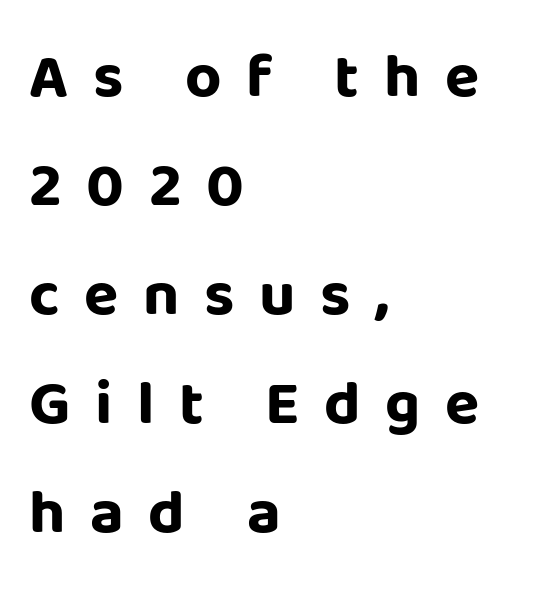
Q: Is the text bold? A: Yes.
Q: Is the text italic (slanted)? A: No, it is upright.
Q: Is the typeface a serif or a sans-serif typeface? A: Sans-serif.
Q: Is the text underlined? A: No.
Q: How is the paragraph aligned? A: Left-aligned.
Q: Is the spacing between letters normal or unusually wide? A: Unusually wide.
Q: Width (condensed, normal, or wide)? A: Normal.
Q: Stroke contrast? A: Low.
Q: x-height? A: Large.
Q: Monospaced? A: No.
